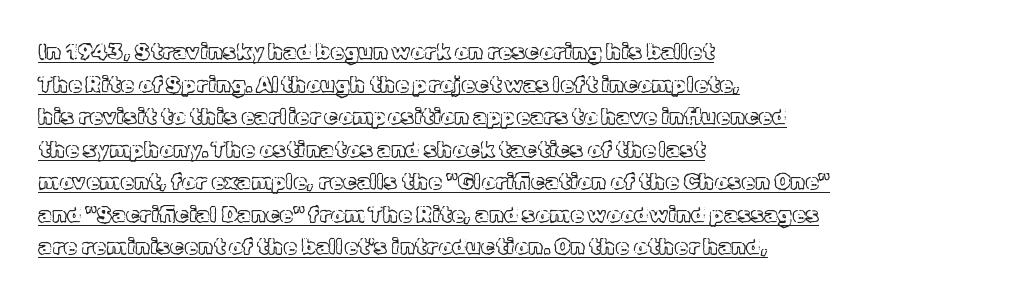
The image shows 22 px text type, upright; set left-aligned, normal line spacing (1.48x), normal letter spacing, underlined.
